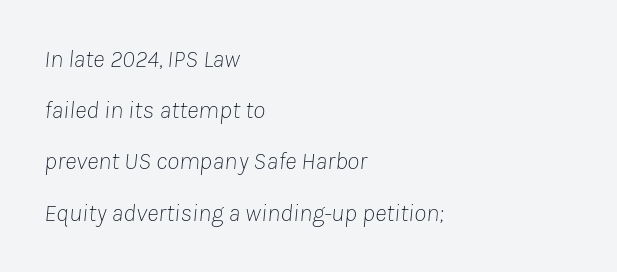
This rendering leaves character spacing at its baseline value. Decoration check: the copy has no underline. A classic flush-left, rag-right setting is used for this passage. Summary of weight: not heavy and not bold. Does the leading feel generous? Absolutely, it's lavish. Italic: yes, the glyphs are oblique.
